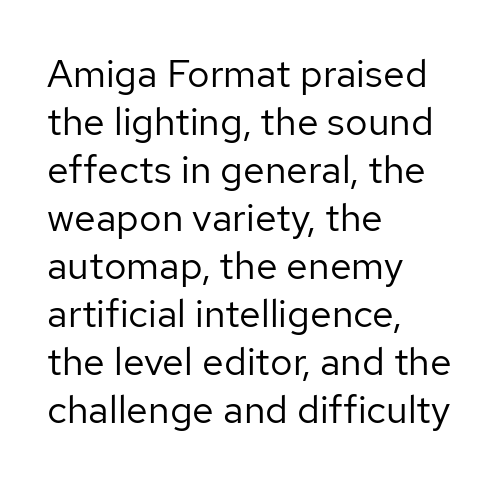
Q: Is the text bold? A: No.
Q: Is the text italic (slanted)? A: No, it is upright.
Q: Is the typeface a serif or a sans-serif typeface? A: Sans-serif.
Q: Is the text underlined? A: No.
Q: How is the paragraph aligned? A: Left-aligned.
Q: Is the spacing between letters normal or unusually wide? A: Normal.
Q: Width (condensed, normal, or wide)? A: Normal.
Q: Stroke contrast? A: Low.
Q: x-height? A: Medium.
Q: Monospaced? A: No.
